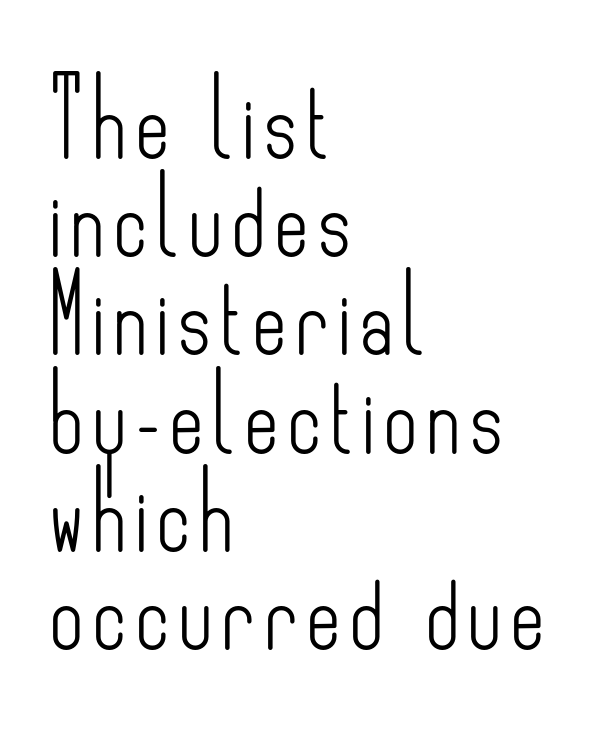
Q: Is the text bold? A: No.
Q: Is the text italic (slanted)? A: No, it is upright.
Q: Is the typeface a serif or a sans-serif typeface? A: Sans-serif.
Q: Is the text underlined? A: No.
Q: How is the paragraph aligned? A: Left-aligned.
Q: Is the spacing between lines tight, normal or loose? A: Normal.
Q: Width (condensed, normal, or wide)? A: Condensed.
Q: Stroke contrast? A: Low.
Q: x-height? A: Small.
Q: Monospaced? A: No.
